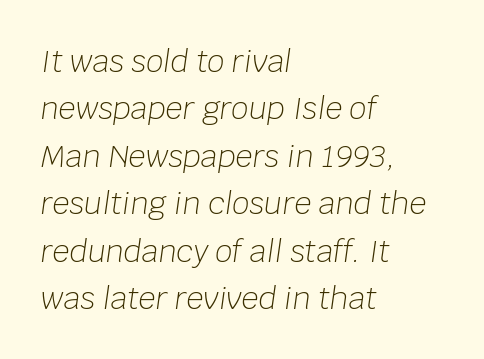
Q: Is the text bold? A: No.
Q: Is the text italic (slanted)? A: Yes, it leans right by about 8 degrees.
Q: Is the text underlined? A: No.
Q: How is the paragraph aligned? A: Left-aligned.
Q: Is the spacing between letters normal or unusually wide? A: Normal.
Q: Is the spacing between lines tight, normal or loose? A: Normal.
Q: Width (condensed, normal, or wide)? A: Normal.
Q: Stroke contrast? A: Low.
Q: x-height? A: Large.
Q: Monospaced? A: No.
